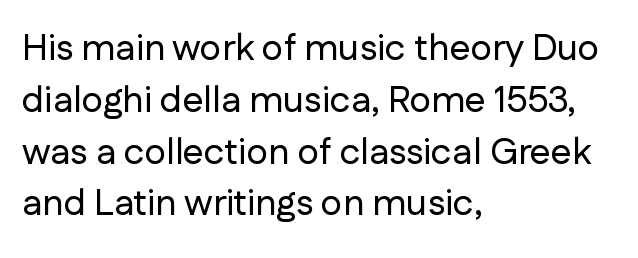
Q: Is the text italic (slanted)? A: No, it is upright.
Q: Is the typeface a serif or a sans-serif typeface? A: Sans-serif.
Q: Is the text underlined? A: No.
Q: How is the paragraph aligned? A: Left-aligned.
Q: Is the spacing between letters normal or unusually wide? A: Normal.
Q: Is the spacing between lines tight, normal or loose? A: Normal.
Q: Width (condensed, normal, or wide)? A: Normal.
Q: Stroke contrast? A: Low.
Q: x-height? A: Medium.
Q: Monospaced? A: No.
